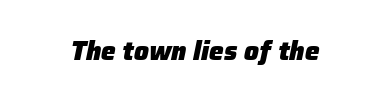
Q: Is the text bold? A: Yes.
Q: Is the text italic (slanted)? A: Yes, it leans right by about 12 degrees.
Q: Is the text underlined? A: No.
Q: Is the spacing between letters normal or unusually wide? A: Normal.
